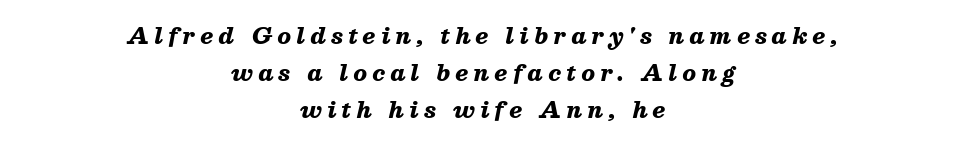
{"italic": "yes", "lean": "right", "slant_degrees": 13, "bold": "yes", "underline": "no", "align": "center", "line_spacing": "normal", "line_spacing_ratio": 1.68, "letter_spacing": "wide", "letter_spacing_em": 0.24, "glyph_px": 22}
